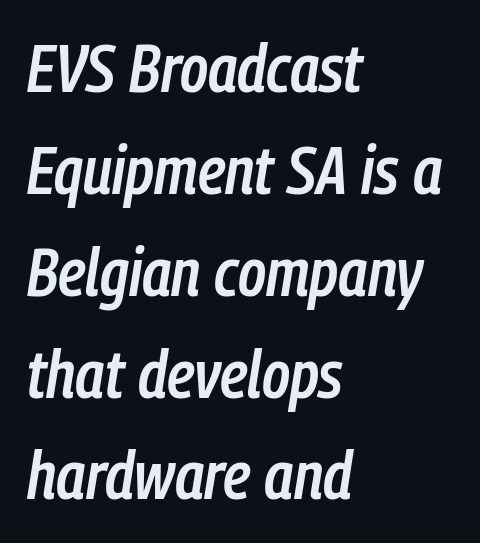
Q: Is the text bold? A: Semi-bold.
Q: Is the text italic (slanted)? A: Yes, it leans right by about 9 degrees.
Q: Is the text underlined? A: No.
Q: How is the paragraph aligned? A: Left-aligned.
Q: Is the spacing between letters normal or unusually wide? A: Normal.
Q: Is the spacing between lines tight, normal or loose? A: Normal.
Q: Width (condensed, normal, or wide)? A: Condensed.
Q: Stroke contrast? A: Low.
Q: x-height? A: Medium.
Q: Monospaced? A: No.
